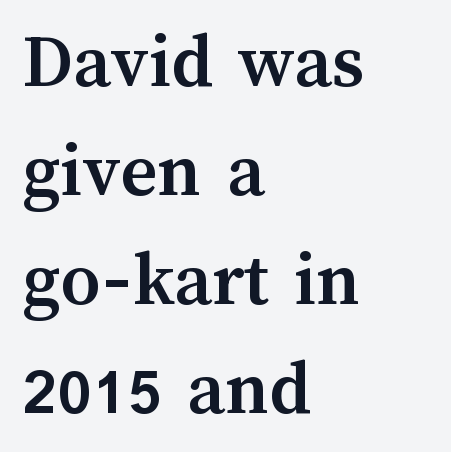
Q: Is the text bold? A: Yes.
Q: Is the text italic (slanted)? A: No, it is upright.
Q: Is the text underlined? A: No.
Q: How is the paragraph aligned? A: Left-aligned.
Q: Is the spacing between letters normal or unusually wide? A: Normal.
Q: Is the spacing between lines tight, normal or loose? A: Normal.
Q: Width (condensed, normal, or wide)? A: Normal.
Q: Stroke contrast? A: Medium.
Q: x-height? A: Medium.
Q: Monospaced? A: No.
